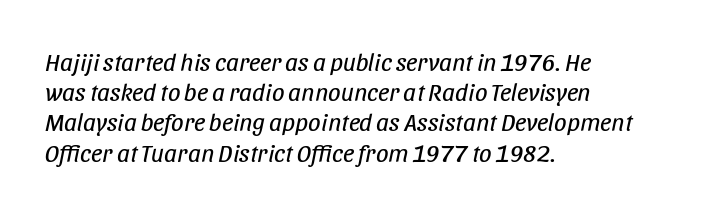
Q: Is the text bold? A: No.
Q: Is the text italic (slanted)? A: Yes, it leans right by about 11 degrees.
Q: Is the text underlined? A: No.
Q: How is the paragraph aligned? A: Left-aligned.
Q: Is the spacing between letters normal or unusually wide? A: Normal.
